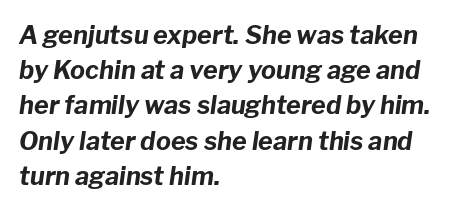
{"italic": "yes", "lean": "right", "slant_degrees": 8, "bold": "yes", "underline": "no", "align": "left", "line_spacing": "normal", "line_spacing_ratio": 1.41, "letter_spacing": "normal", "letter_spacing_em": 0.0, "glyph_px": 25}
